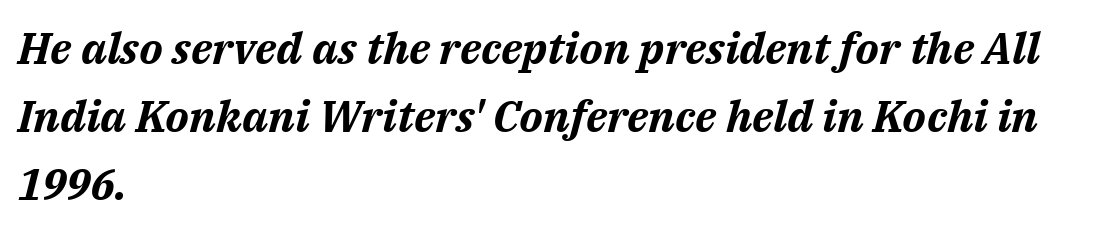
Q: Is the text bold? A: Yes.
Q: Is the text italic (slanted)? A: Yes, it leans right by about 14 degrees.
Q: Is the text underlined? A: No.
Q: How is the paragraph aligned? A: Left-aligned.
Q: Is the spacing between letters normal or unusually wide? A: Normal.
Q: Is the spacing between lines tight, normal or loose? A: Normal.
Q: Width (condensed, normal, or wide)? A: Normal.
Q: Stroke contrast? A: Medium.
Q: x-height? A: Medium.
Q: Monospaced? A: No.
